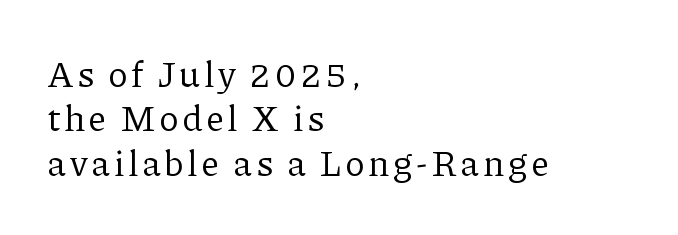
This sample uses a serif face. These glyphs show unthickened strokes, regular width or finer. Clear beneath every line of the passage. Leftover space on each line is placed entirely after the last word. A typesetter would call this proportional, since set widths differ per character. Do the letters lean? They stand straight.
